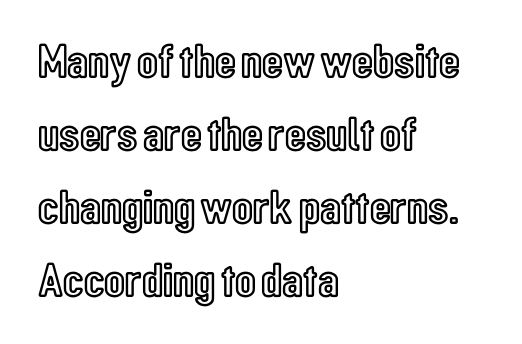
The image shows 48 px condensed type, upright; set left-aligned, normal line spacing (1.52x), normal letter spacing, not underlined; a medium x-height.
